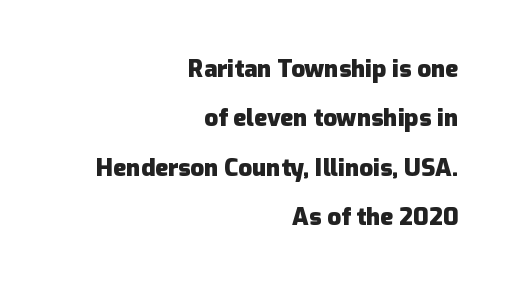
Horizontally, the lines are justified to the trailing edge only. Letter spacing: default. Loosely led — the rows are spread out. Unlike italic type, these characters show no tilt at all.
